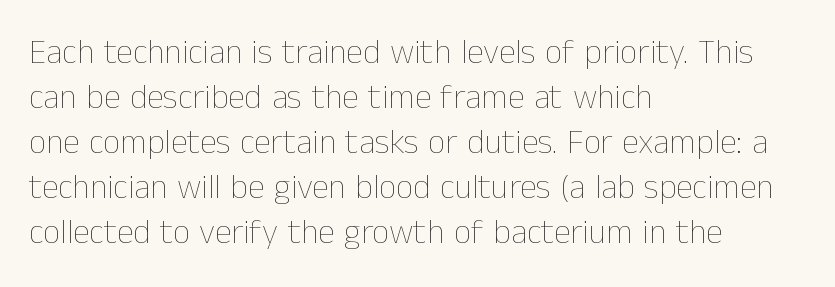
Q: Is the text bold? A: No.
Q: Is the text italic (slanted)? A: No, it is upright.
Q: Is the text underlined? A: No.
Q: How is the paragraph aligned? A: Left-aligned.
Q: Is the spacing between letters normal or unusually wide? A: Normal.
Q: Is the spacing between lines tight, normal or loose? A: Normal.
Q: Width (condensed, normal, or wide)? A: Normal.
Q: Stroke contrast? A: Low.
Q: x-height? A: Medium.
Q: Monospaced? A: No.
